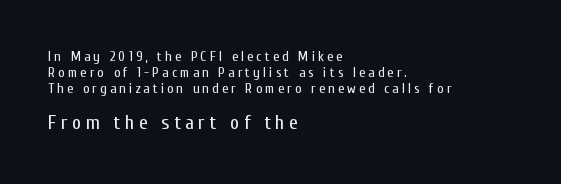
The image shows 20 px text type, upright; set left-aligned, tight line spacing (1.13x), unusually wide letter spacing (+0.22 em), not underlined; the second (bottom) block is 1.43x larger.
